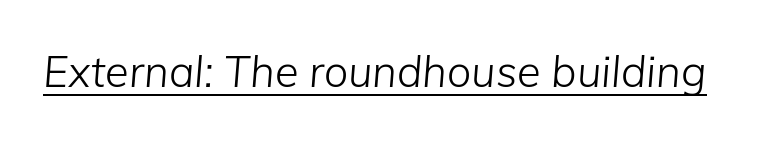
Posture: slanted. The cut favours lightness, reaching ordinary text weight at its darkest. Letter spacing: default. Quick note: underline on. The face used here is proportionally spaced, like ordinary book or web type.
